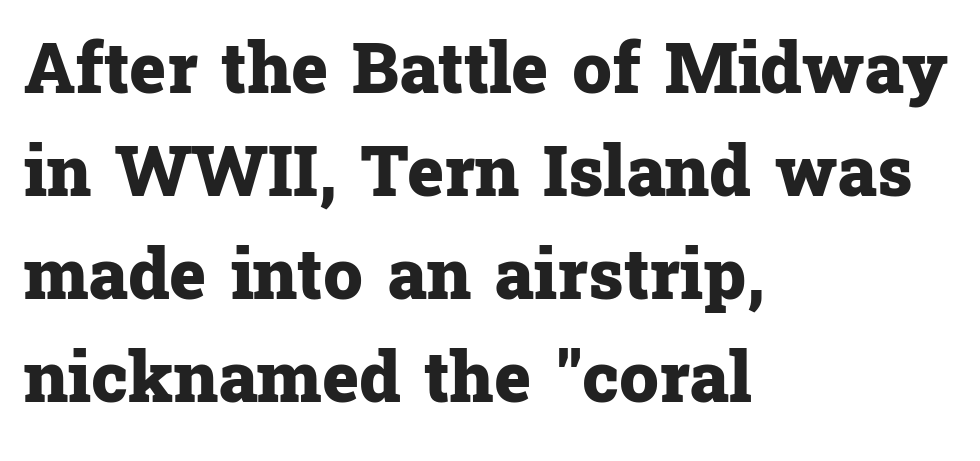
Reading down the block, your eye returns to a fixed left position each line. The font is running at its bold setting. The glyphs in this specimen are seriffed. The letterforms sit shoulder to shoulder at normal distance. Rendered with straight, roman letterforms.
